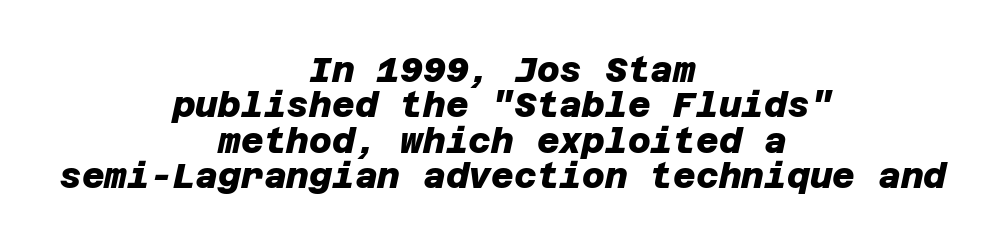
{"serif": "no", "bold": "yes", "weight": "heavy", "width": "normal", "stroke_contrast": "low", "x_height": "large", "underline": "no", "align": "center", "line_spacing": "tight", "line_spacing_ratio": 1.01, "letter_spacing": "normal", "letter_spacing_em": 0.0, "glyph_px": 35}
